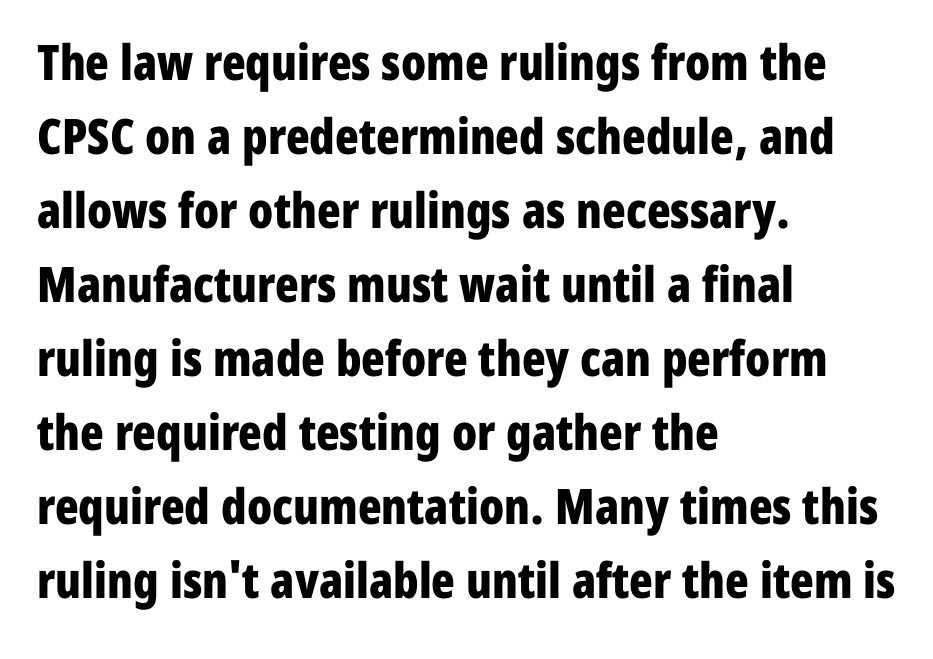
Q: Is the text bold? A: Yes.
Q: Is the text italic (slanted)? A: No, it is upright.
Q: Is the typeface a serif or a sans-serif typeface? A: Sans-serif.
Q: Is the text underlined? A: No.
Q: How is the paragraph aligned? A: Left-aligned.
Q: Is the spacing between letters normal or unusually wide? A: Normal.
Q: Is the spacing between lines tight, normal or loose? A: Normal.
Q: Width (condensed, normal, or wide)? A: Condensed.
Q: Stroke contrast? A: Low.
Q: x-height? A: Medium.
Q: Monospaced? A: No.
